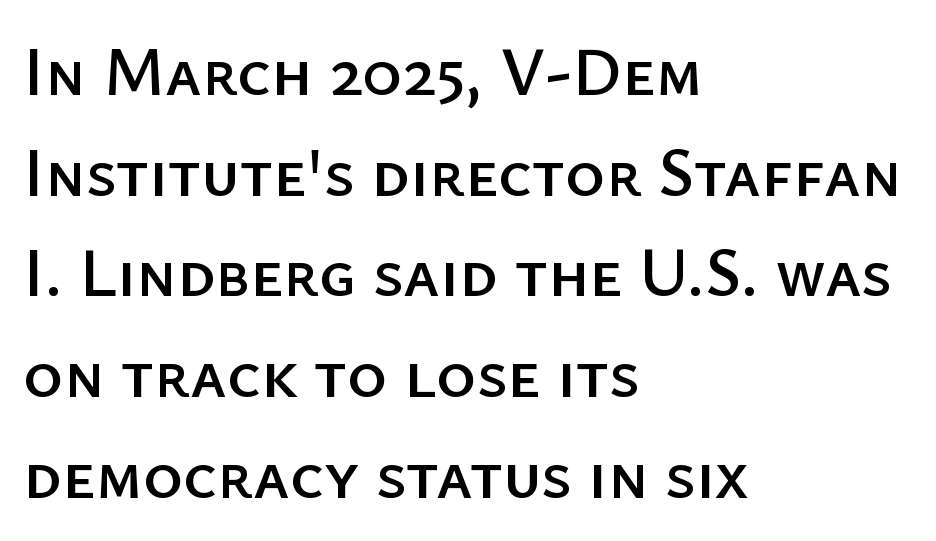
Here the designer chose a conventional face with non-uniform glyph widths. Grotesque or geometric, the face here clearly has no serifs. These lines are set flush left with a ragged right edge. The typography opts for an upright posture over an oblique one.
